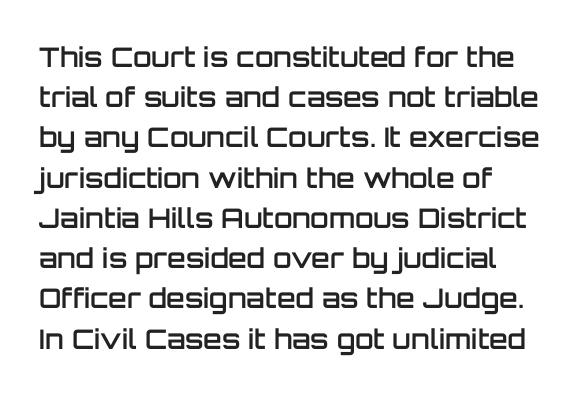
{"italic": "no", "bold": "semi", "underline": "no", "align": "left", "line_spacing": "normal", "line_spacing_ratio": 1.49, "letter_spacing": "normal", "letter_spacing_em": 0.0, "glyph_px": 27}
